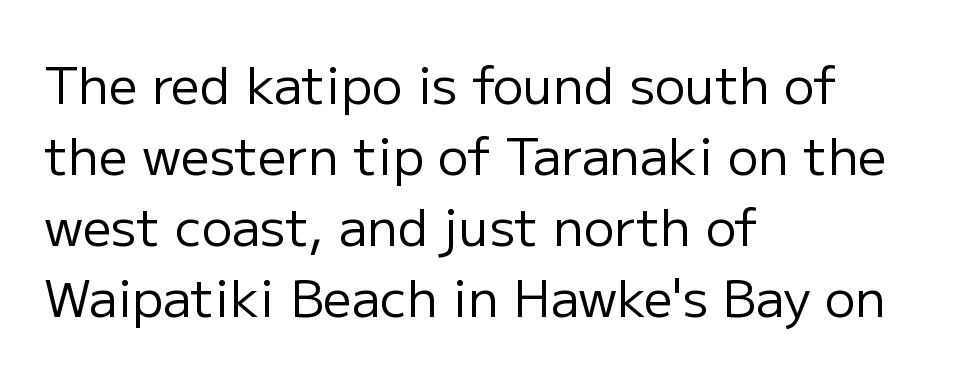
{"serif": "no", "italic": "no", "bold": "no", "weight": "regular", "width": "normal", "stroke_contrast": "low", "x_height": "medium", "monospaced": "no", "underline": "no", "align": "left", "line_spacing": "normal", "line_spacing_ratio": 1.39, "letter_spacing": "normal", "letter_spacing_em": 0.0, "glyph_px": 51}
